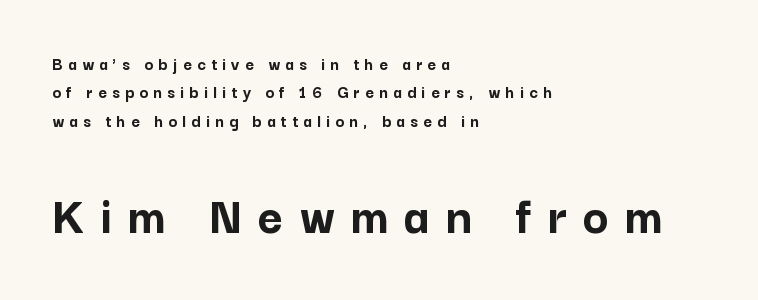
Q: Is the text bold? A: Yes.
Q: Is the text italic (slanted)? A: No, it is upright.
Q: Is the typeface a serif or a sans-serif typeface? A: Sans-serif.
Q: Is the text underlined? A: No.
Q: How is the paragraph aligned? A: Left-aligned.
Q: Is the spacing between letters normal or unusually wide? A: Unusually wide.
Q: Is the spacing between lines tight, normal or loose? A: Normal.
Q: Which block of text is set in a larger size, the first (top) or the second (bottom)? A: The second (bottom) one.
Q: Width (condensed, normal, or wide)? A: Normal.
Q: Stroke contrast? A: Low.
Q: x-height? A: Medium.
Q: Monospaced? A: No.
